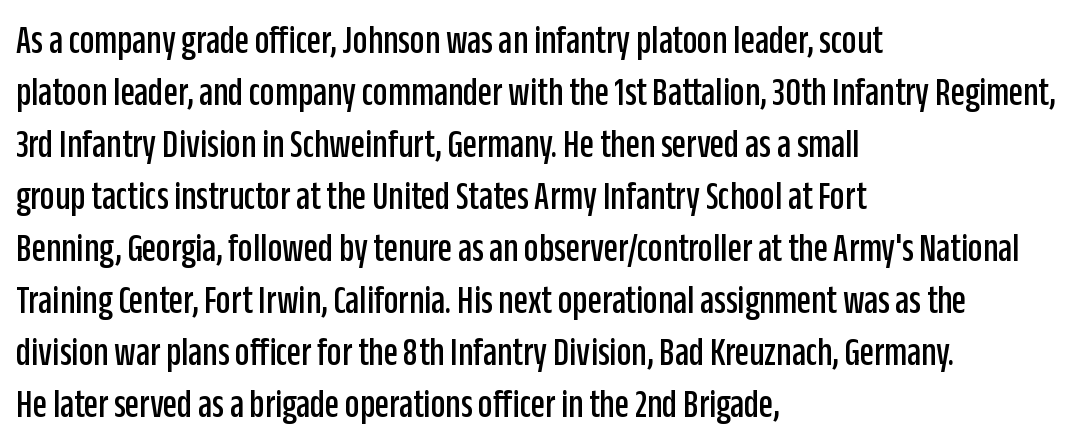
In terms of letterspacing, this is plain default setting. Spacing verdict: proportional, widths tailored to each character. This is the regular roman posture of the typeface. Any mark beneath the type? The region is blank. Compared with a centered layout, this one pins lines to the left instead.
